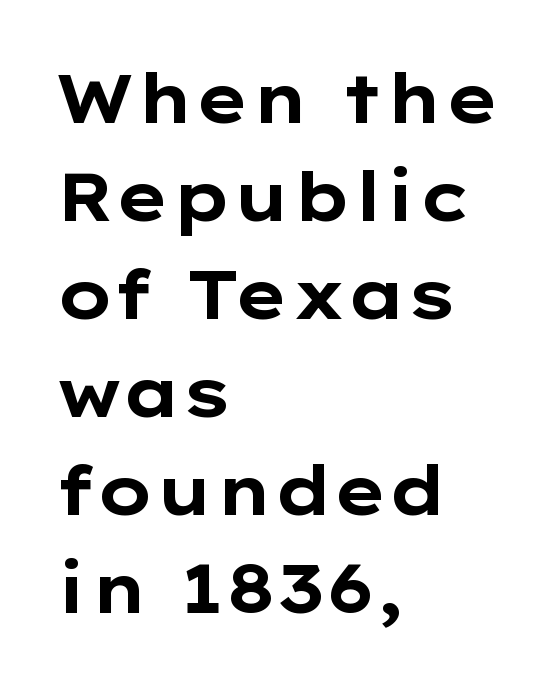
Q: Is the text bold? A: Yes.
Q: Is the text italic (slanted)? A: No, it is upright.
Q: Is the typeface a serif or a sans-serif typeface? A: Sans-serif.
Q: Is the text underlined? A: No.
Q: How is the paragraph aligned? A: Left-aligned.
Q: Is the spacing between letters normal or unusually wide? A: Normal.
Q: Is the spacing between lines tight, normal or loose? A: Normal.
Q: Width (condensed, normal, or wide)? A: Wide.
Q: Stroke contrast? A: Low.
Q: x-height? A: Medium.
Q: Monospaced? A: No.
